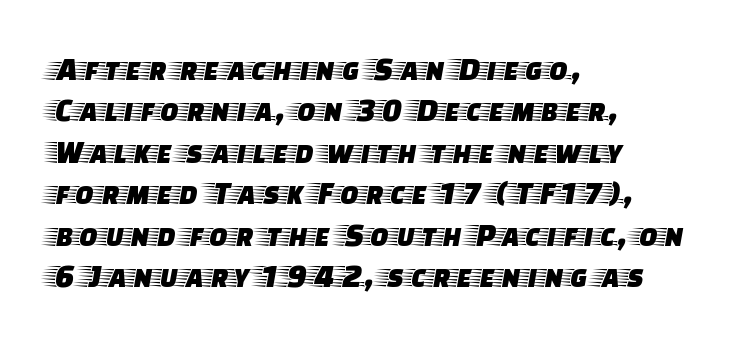
Little horizontal feet cap the strokes, marking this as serif type. The specimen omits any rule beneath the text block's lines. Casual observation: everything's shoved over to the left. Each word holds together tightly as a unit, with standard inter-letter gaps.
